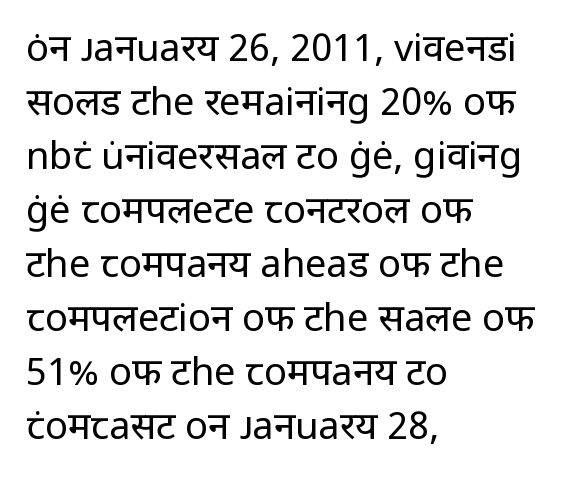
Q: Is the text bold? A: No.
Q: Is the text italic (slanted)? A: No, it is upright.
Q: Is the typeface a serif or a sans-serif typeface? A: Sans-serif.
Q: Is the text underlined? A: No.
Q: How is the paragraph aligned? A: Left-aligned.
Q: Is the spacing between letters normal or unusually wide? A: Normal.
Q: Is the spacing between lines tight, normal or loose? A: Normal.
Q: Width (condensed, normal, or wide)? A: Normal.
Q: Stroke contrast? A: Low.
Q: x-height? A: Medium.
Q: Monospaced? A: No.
